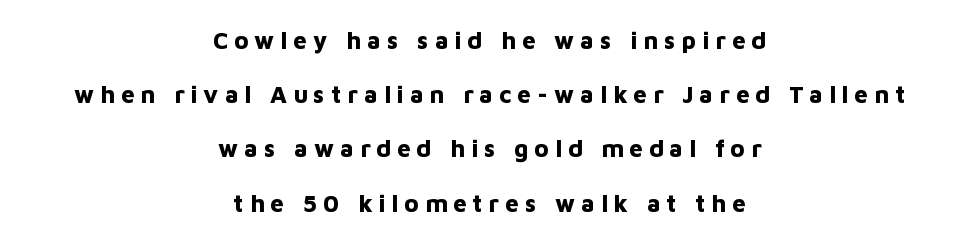
Q: Is the text bold? A: Yes.
Q: Is the text italic (slanted)? A: No, it is upright.
Q: Is the text underlined? A: No.
Q: How is the paragraph aligned? A: Centered.
Q: Is the spacing between letters normal or unusually wide? A: Unusually wide.
Q: Is the spacing between lines tight, normal or loose? A: Loose.
